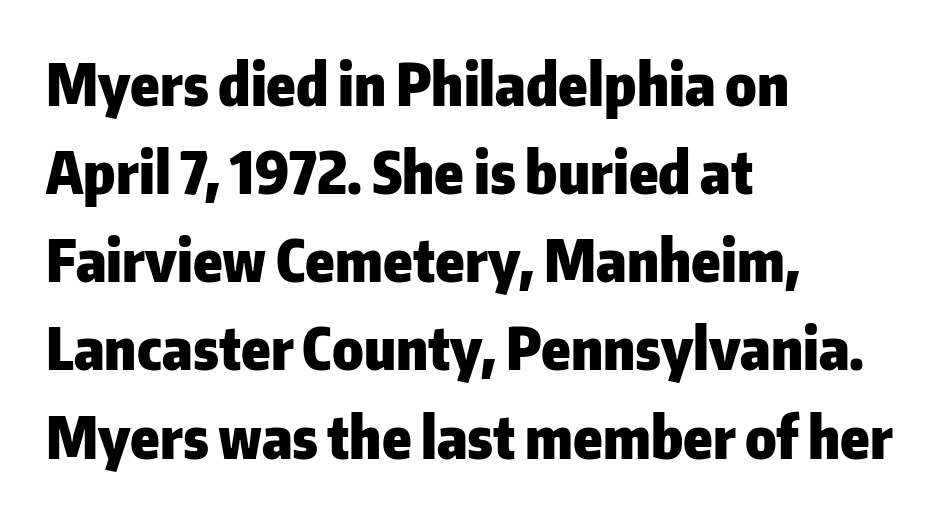
Each letter keeps its own natural width here, so spacing adapts to shape. The gaps between neighbouring characters are ordinary and unremarkable. The space beneath each line is pristine and unruled. A typesetter would label this face a sans. As a designer I'd log this as weight 700, bold. Every row of glyphs begins at an identical x-position on the left.
